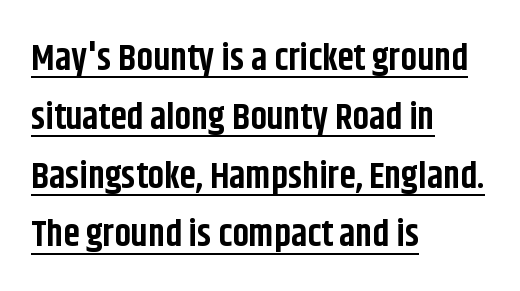
The image shows 37 px bold, condensed sans-serif type, upright; set left-aligned, normal line spacing (1.59x), normal letter spacing, underlined; low stroke contrast and a large x-height.
